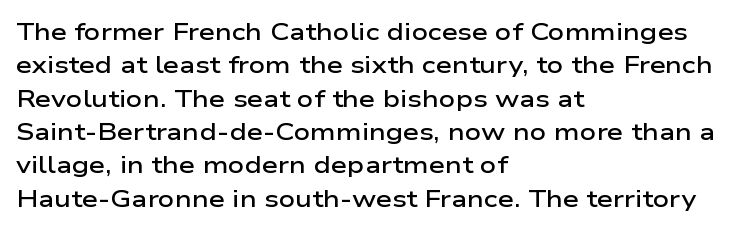
Q: Is the text bold? A: Semi-bold.
Q: Is the text italic (slanted)? A: No, it is upright.
Q: Is the text underlined? A: No.
Q: How is the paragraph aligned? A: Left-aligned.
Q: Is the spacing between letters normal or unusually wide? A: Normal.
Q: Is the spacing between lines tight, normal or loose? A: Normal.
